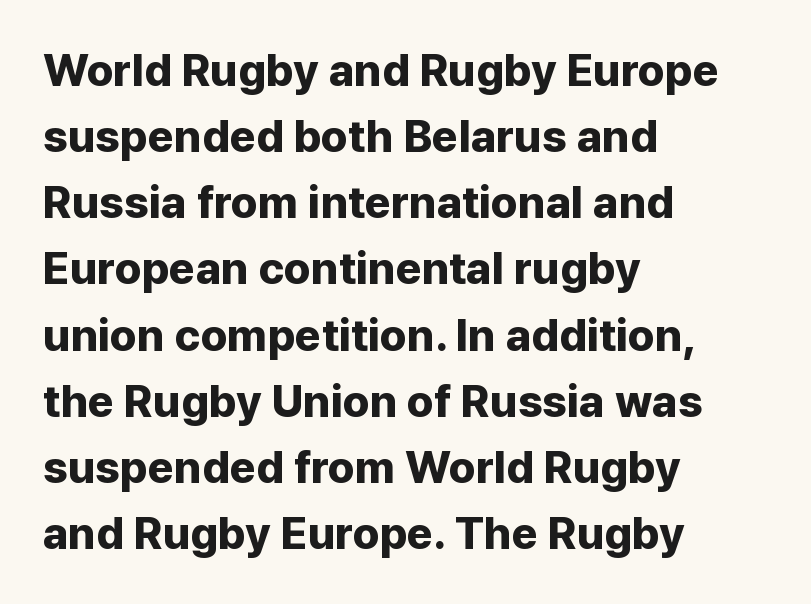
The image shows 45 px bold sans-serif type, upright; set left-aligned, normal line spacing (1.47x), normal letter spacing, not underlined; low stroke contrast and a medium x-height.
